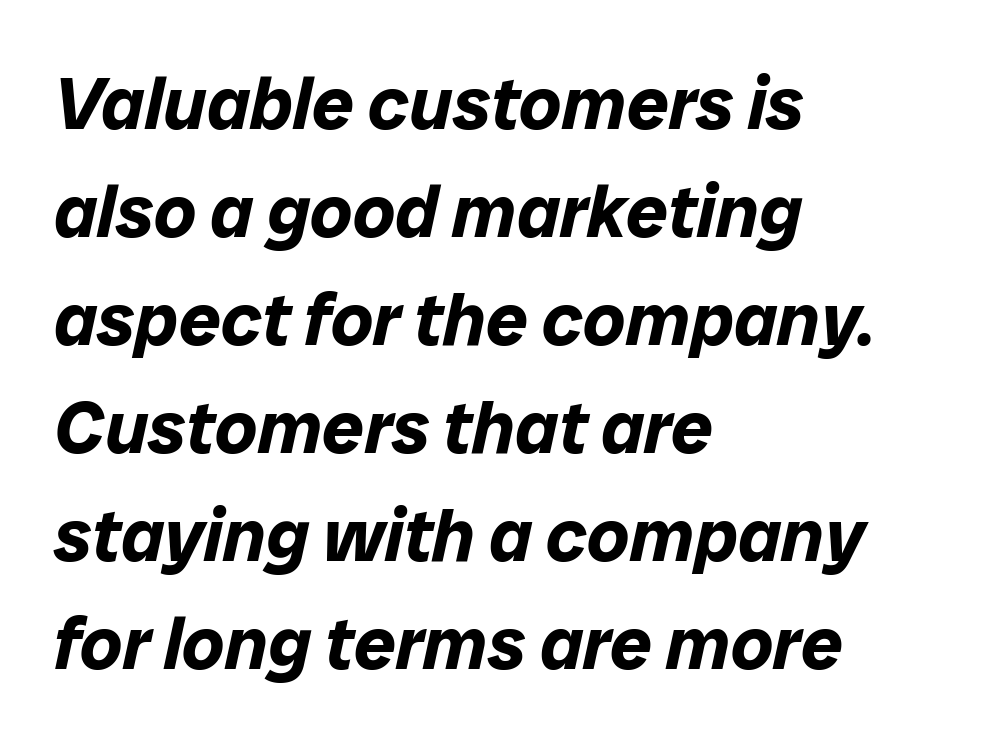
The image shows 74 px bold type, italic (leaning right); set left-aligned, normal line spacing (1.46x), normal letter spacing, not underlined; low stroke contrast and a medium x-height.
